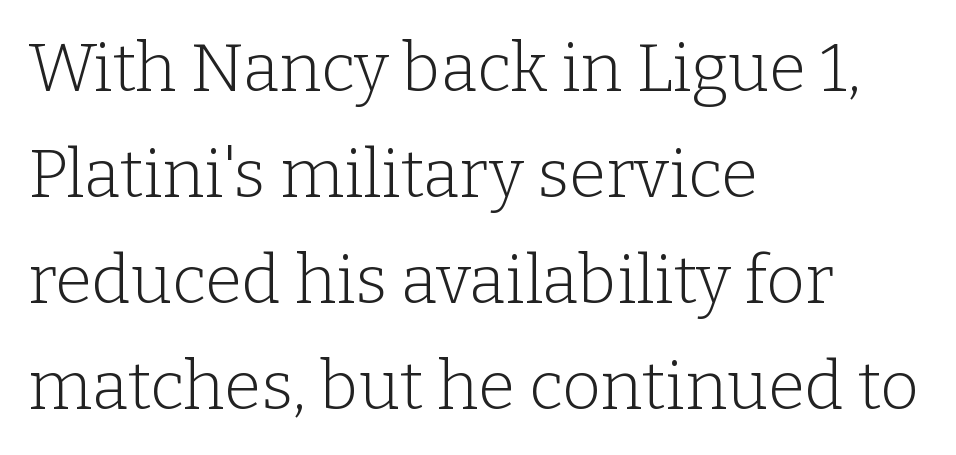
{"serif": "yes", "italic": "no", "bold": "no", "weight": "light", "width": "normal", "stroke_contrast": "low", "x_height": "medium", "monospaced": "no", "underline": "no", "align": "left", "line_spacing": "normal", "line_spacing_ratio": 1.58, "letter_spacing": "normal", "letter_spacing_em": 0.0, "glyph_px": 67}
